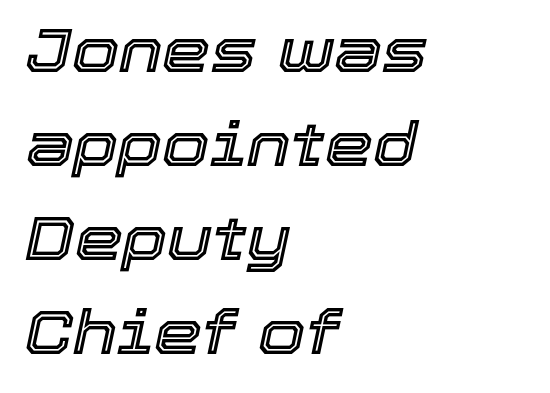
The image shows 61 px text type, italic (leaning right); set left-aligned, normal line spacing (1.54x), normal letter spacing, not underlined; a medium x-height.
